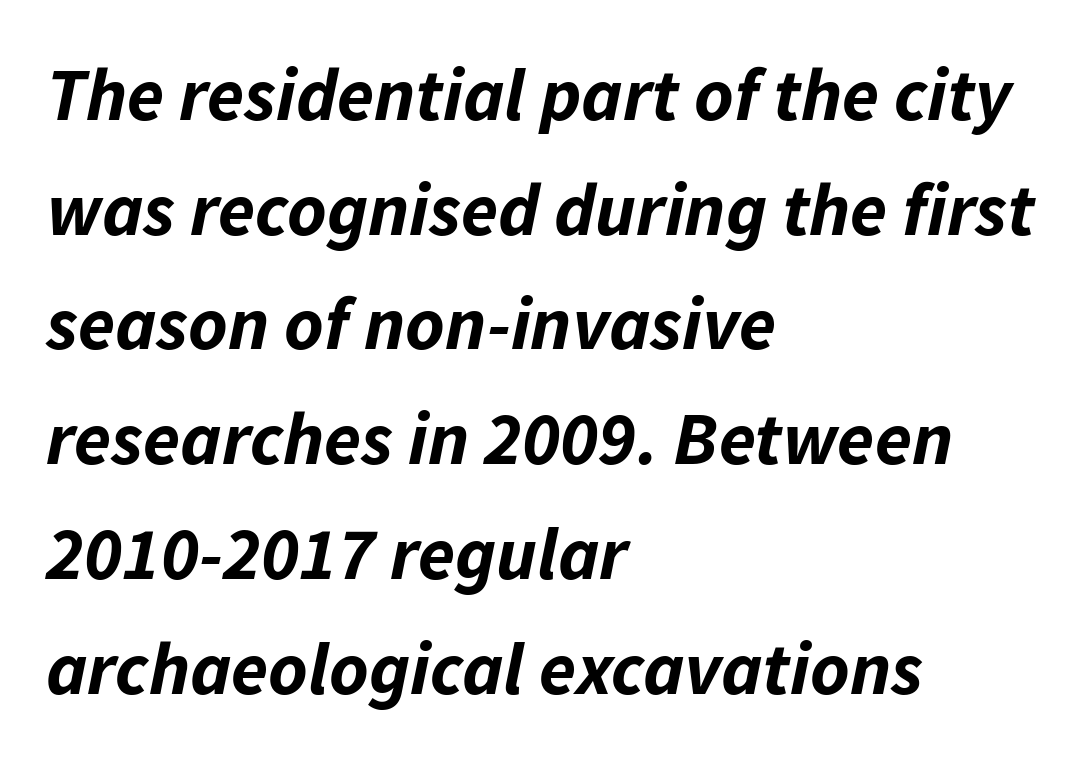
Q: Is the text bold? A: Yes.
Q: Is the text italic (slanted)? A: Yes, it leans right by about 11 degrees.
Q: Is the text underlined? A: No.
Q: How is the paragraph aligned? A: Left-aligned.
Q: Is the spacing between letters normal or unusually wide? A: Normal.
Q: Is the spacing between lines tight, normal or loose? A: Normal.
Q: Width (condensed, normal, or wide)? A: Normal.
Q: Stroke contrast? A: Low.
Q: x-height? A: Medium.
Q: Monospaced? A: No.
